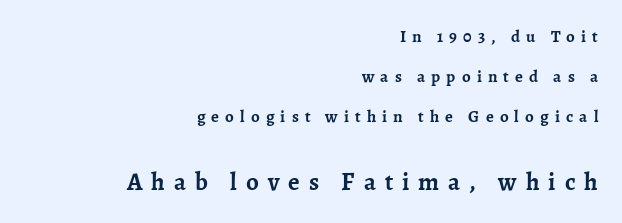
The image shows 25 px bold type, upright; set right-aligned, loose line spacing (2.35x), unusually wide letter spacing (+0.36 em), not underlined; the second (bottom) block is 1.47x larger.
